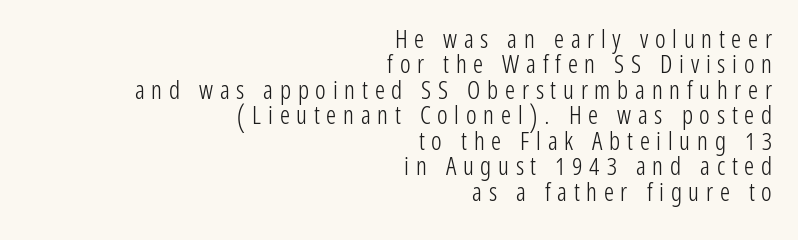
The image shows 25 px text type, upright; set right-aligned, tight line spacing (1.02x), unusually wide letter spacing (+0.27 em), not underlined.
